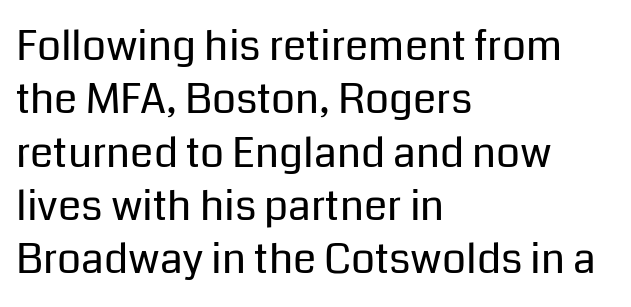
Varying glyph widths throughout — classic text-font behaviour. Bare-footed words on every line. One glance says typical: line gaps are just what's usual. Stems and bowls with no extra thickness — not bold. Reading down the block, your eye returns to a fixed left position each line. The passage shown has conventional tracking throughout.
